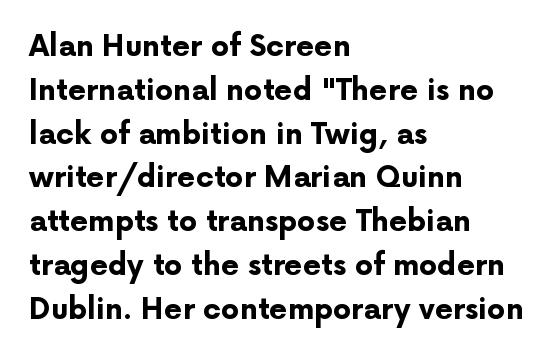
The face used here is a sans, in the tradition of grotesques and geometrics. The compositor pushed each line to the left boundary. A full-strength bold gives these letters their thick strokes. The gap between lines stays unmarked. There is no visible air inserted between adjacent glyphs. The face used here is proportionally spaced, like ordinary book or web type.
